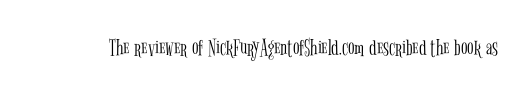
Only glyphs here, with clear space below each row. Notice how the stems are strictly vertical — no italics here. Between one letter and the next there's only the usual sliver of space. Is this a heavy cut? Hardly; it is regular or lighter.
